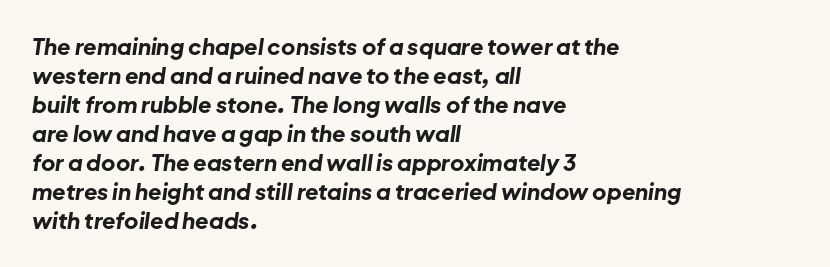
Honestly, there is no underline to notice here at all. The specimen reads as italic at a glance. The sample has been set heavy, in full bold. The letterforms sit shoulder to shoulder at normal distance. Horizontal bands of white between lines are of average thickness. Casual observation: everything's shoved over to the left.
